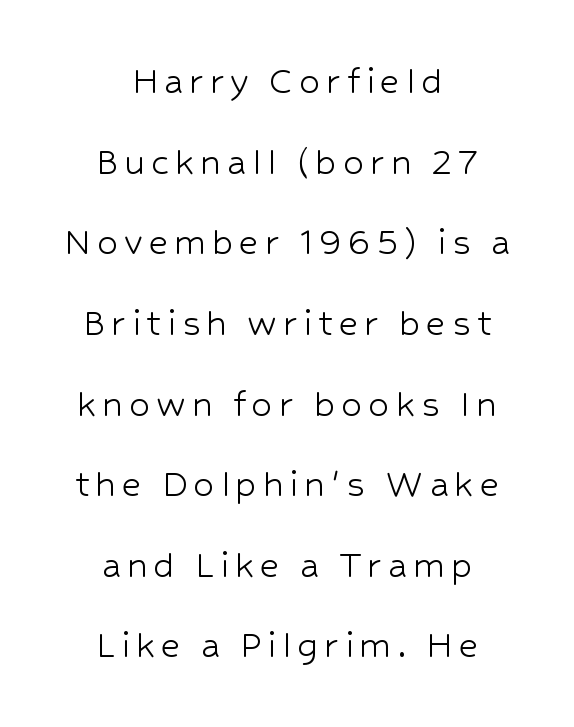
Q: Is the text bold? A: No.
Q: Is the text italic (slanted)? A: No, it is upright.
Q: Is the typeface a serif or a sans-serif typeface? A: Sans-serif.
Q: Is the text underlined? A: No.
Q: How is the paragraph aligned? A: Centered.
Q: Is the spacing between lines tight, normal or loose? A: Loose.
Q: Width (condensed, normal, or wide)? A: Normal.
Q: Stroke contrast? A: Low.
Q: x-height? A: Medium.
Q: Monospaced? A: No.
